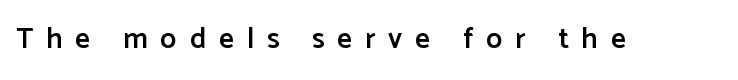
{"serif": "no", "italic": "no", "bold": "semi", "weight": "semibold", "width": "normal", "stroke_contrast": "low", "x_height": "medium", "monospaced": "no", "underline": "no", "letter_spacing": "wide", "letter_spacing_em": 0.45, "glyph_px": 29}
